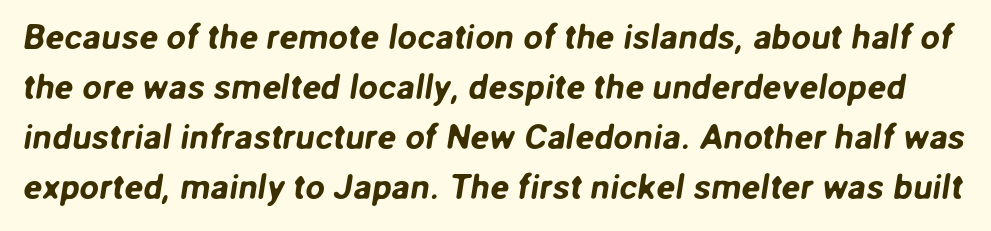
The line-height multiplier appears to be the usual default. Varying glyph widths throughout — classic text-font behaviour. The type family on display is of the sans-serif kind. The foot of each line stays bare and open. There is no visible air inserted between adjacent glyphs.
